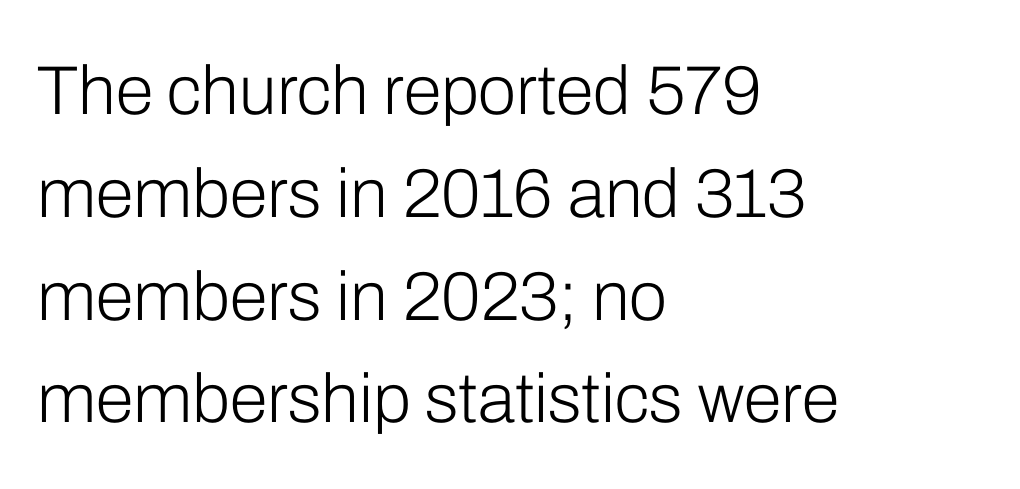
This is the regular roman posture of the typeface. Letters rest on an invisible, unmarked baseline. The horizontal fit of the characters is conventional and even. The passage shown is typed in a proportional face where columns would drift.
